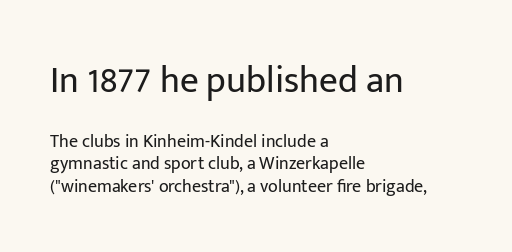
Nobody touched the tracking dial on this one. This rendering employs a face without finishing strokes, i.e., a sans-serif. Here the designer chose a conventional face with non-uniform glyph widths. Decoration check: the copy has no underline.
